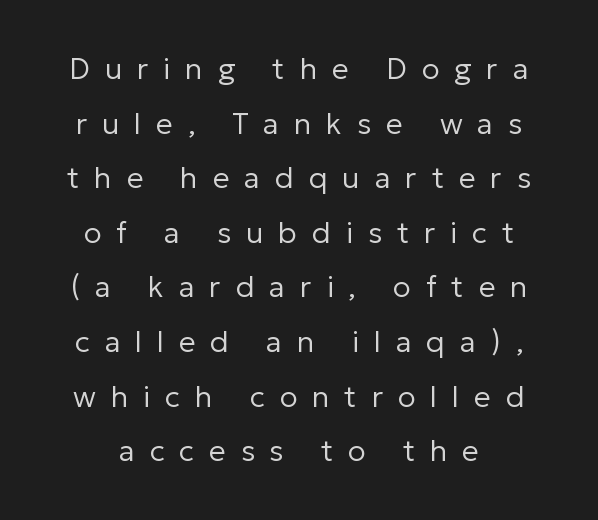
The image shows 30 px regular-weight sans-serif type, upright; set line spacing 1.82x, unusually wide letter spacing (+0.49 em), not underlined; low stroke contrast and a medium x-height.
